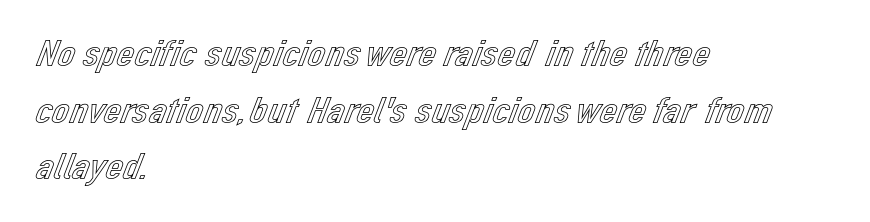
{"width": "normal", "x_height": "medium", "monospaced": "no", "underline": "no", "align": "left", "line_spacing": "normal", "line_spacing_ratio": 1.45, "letter_spacing": "normal", "letter_spacing_em": 0.0, "glyph_px": 39}
